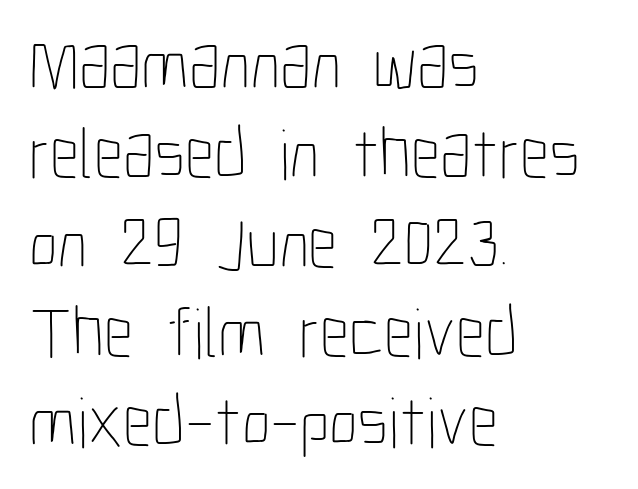
Q: Is the text bold? A: No.
Q: Is the text italic (slanted)? A: No, it is upright.
Q: Is the text underlined? A: No.
Q: How is the paragraph aligned? A: Left-aligned.
Q: Is the spacing between letters normal or unusually wide? A: Normal.
Q: Width (condensed, normal, or wide)? A: Condensed.
Q: Stroke contrast? A: Low.
Q: x-height? A: Medium.
Q: Monospaced? A: No.
